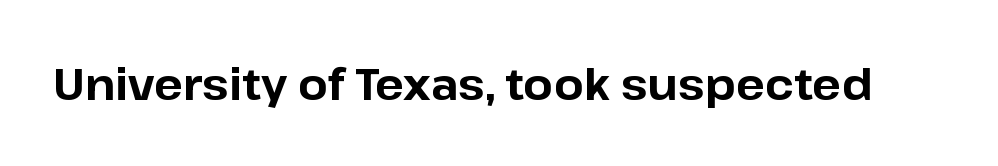
The image shows 43 px bold sans-serif type, upright; set normal letter spacing, not underlined; low stroke contrast and a medium x-height.
